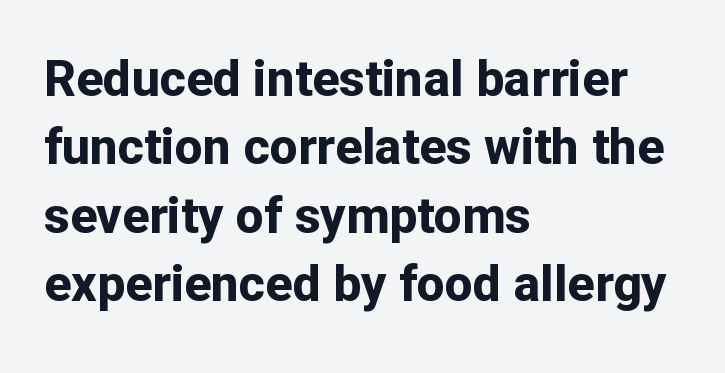
{"serif": "no", "italic": "no", "bold": "yes", "weight": "bold", "width": "normal", "stroke_contrast": "low", "x_height": "medium", "monospaced": "no", "underline": "no", "align": "left", "line_spacing": "normal", "line_spacing_ratio": 1.37, "letter_spacing": "normal", "letter_spacing_em": 0.0, "glyph_px": 50}
